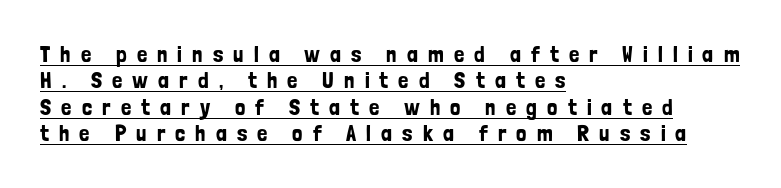
Q: Is the text italic (slanted)? A: No, it is upright.
Q: Is the text underlined? A: Yes.
Q: How is the paragraph aligned? A: Left-aligned.
Q: Is the spacing between letters normal or unusually wide? A: Unusually wide.
Q: Is the spacing between lines tight, normal or loose? A: Tight.
